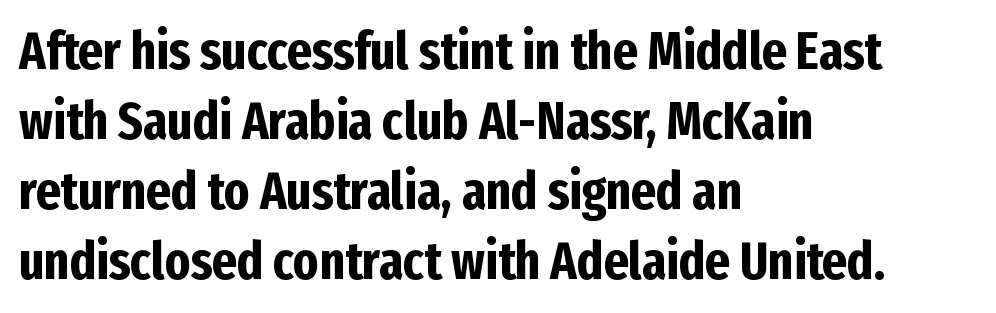
Designer's note — italics off, roman on. Whoever set this chose a conventional vertical rhythm. Here the designer chose a conventional face with non-uniform glyph widths. This rendering features lettering with no underline. Does the type have serifs? No, each stem ends abruptly.
